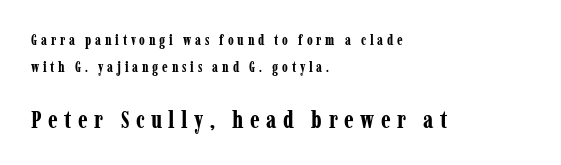
The image shows 24 px bold type, upright; set left-aligned, loose line spacing (1.95x), unusually wide letter spacing (+0.27 em), not underlined; the second (bottom) block is 1.71x larger.
